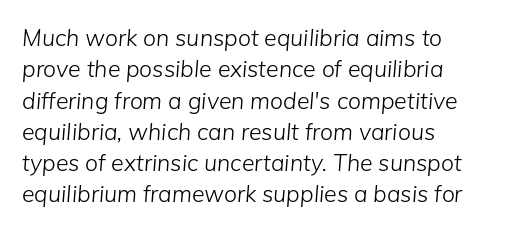
The specimen omits any rule beneath the text block's lines. Style check: oblique. The font is comparable to plain body text, perhaps lighter. Each new line begins a customary step beneath the previous one. Default kerning and tracking; the words read as compact shapes.
